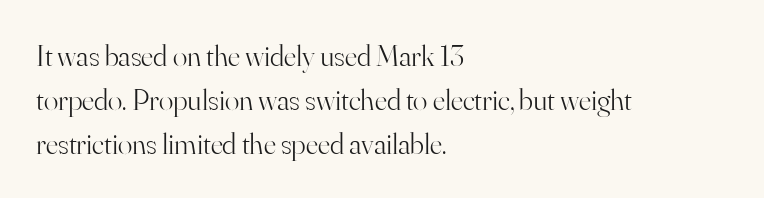
This sample uses plain, unmodified letter spacing. The area under the type is left untouched. Vertically, the passage feels balanced, rows spaced as you'd expect. Is there any slant? The stems are plumb.
